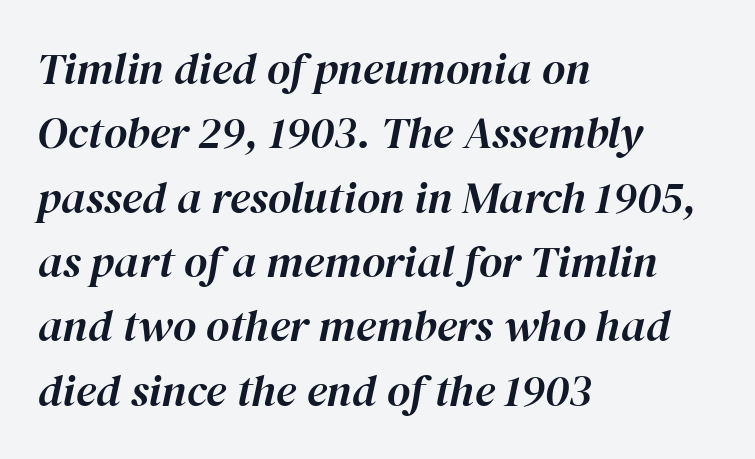
{"italic": "yes", "lean": "right", "slant_degrees": 12, "width": "normal", "stroke_contrast": "high", "x_height": "medium", "monospaced": "no", "underline": "no", "align": "left", "line_spacing": "normal", "line_spacing_ratio": 1.43, "letter_spacing": "normal", "letter_spacing_em": 0.0, "glyph_px": 45}
